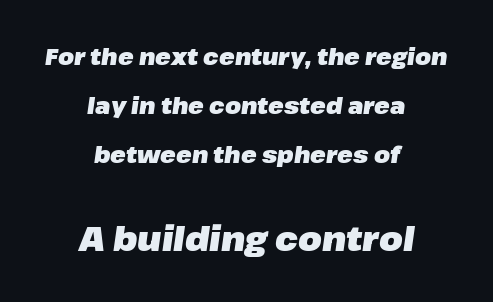
The image shows 34 px heavy type, italic (leaning right); set centered, loose line spacing (2.13x), normal letter spacing, not underlined; the second (bottom) block is 1.48x larger; low stroke contrast and a medium x-height.
